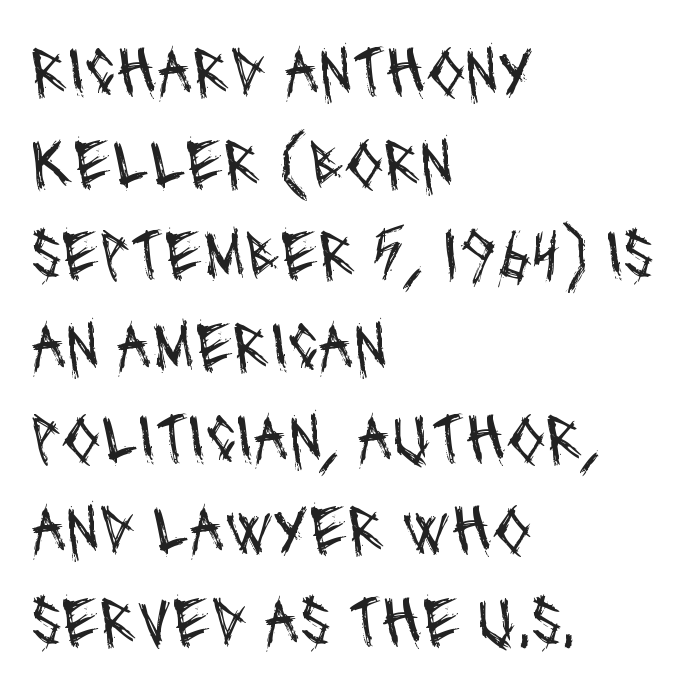
The image shows 70 px regular-weight, condensed sans-serif type; set left-aligned, normal line spacing (1.31x), normal letter spacing, not underlined; medium stroke contrast and a large x-height.
